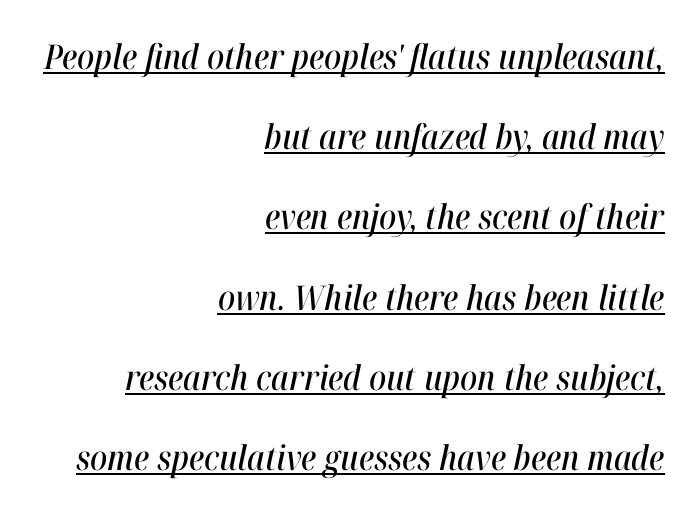
{"italic": "yes", "lean": "right", "slant_degrees": 12, "width": "condensed", "stroke_contrast": "high", "x_height": "medium", "monospaced": "no", "underline": "yes", "align": "right", "line_spacing": "loose", "line_spacing_ratio": 2.36, "letter_spacing": "normal", "letter_spacing_em": 0.0, "glyph_px": 34}
